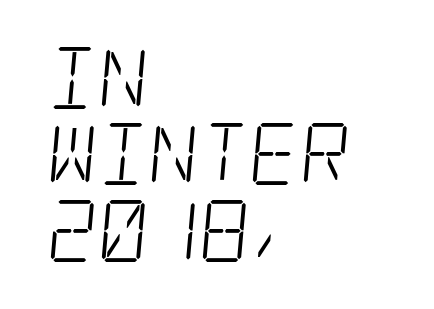
The image shows 62 px light, condensed serif type; set left-aligned, line spacing 1.23x, normal letter spacing, not underlined; low stroke contrast and a large x-height.
